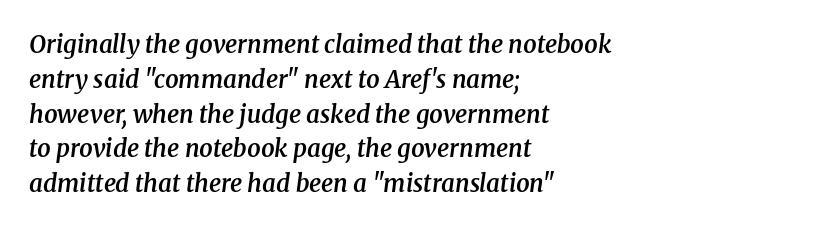
{"italic": "yes", "lean": "right", "slant_degrees": 8, "bold": "semi", "underline": "no", "align": "left", "line_spacing": "normal", "line_spacing_ratio": 1.45, "letter_spacing": "normal", "letter_spacing_em": 0.0, "glyph_px": 24}
